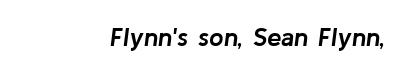
{"italic": "yes", "lean": "right", "slant_degrees": 8, "bold": "yes", "underline": "no", "letter_spacing": "normal", "letter_spacing_em": 0.0, "glyph_px": 26}
